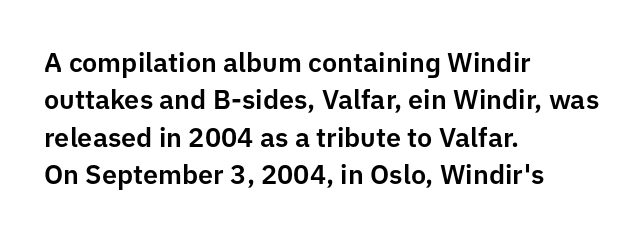
Normally led — the rows are evenly, conventionally spaced. Letter spacing: default. This is the regular roman posture of the typeface. Clear beneath every line of the passage. This rendering uses left alignment, leaving the right contour irregular.
